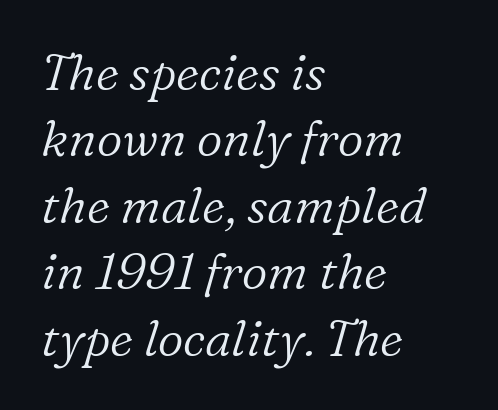
Letterform terminals end in serifs throughout the passage. Bold? No — there's no thickening of the strokes. The passage shown has conventional tracking throughout. Is the block centered? No — it sits flush against the left margin. You could not count columns in this text — the font is proportionally spaced. The passage shown is not underscored anywhere.
